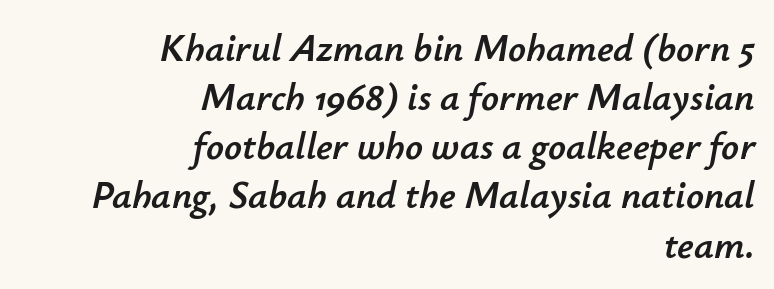
The image shows 39 px text type, italic (leaning right); set right-aligned, normal line spacing (1.26x), normal letter spacing, not underlined; low stroke contrast and a small x-height.
